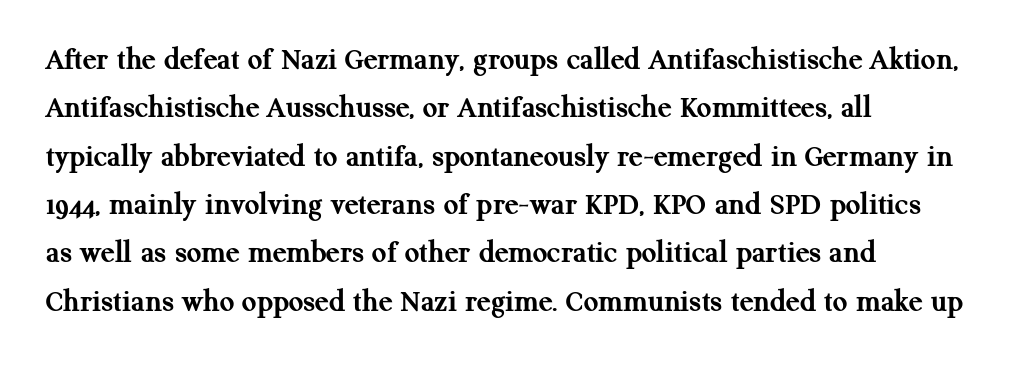
{"serif": "yes", "italic": "no", "bold": "yes", "weight": "semibold", "width": "normal", "stroke_contrast": "medium", "x_height": "medium", "monospaced": "no", "underline": "no", "align": "left", "line_spacing": "normal", "line_spacing_ratio": 1.51, "letter_spacing": "normal", "letter_spacing_em": 0.0, "glyph_px": 32}
